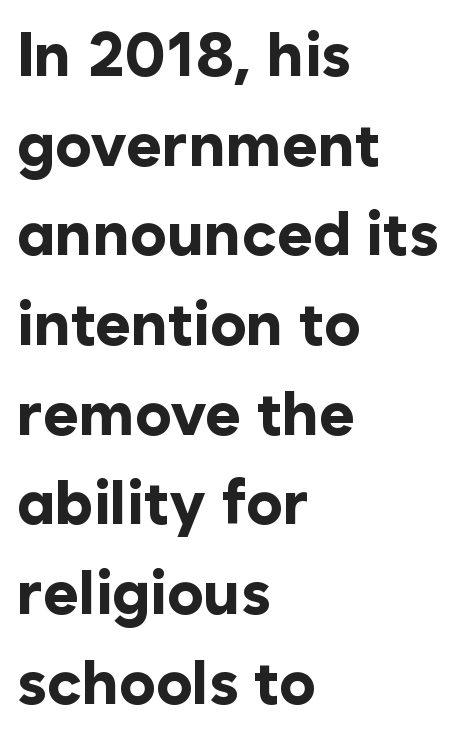
{"serif": "no", "italic": "no", "bold": "yes", "weight": "bold", "width": "normal", "stroke_contrast": "low", "x_height": "medium", "monospaced": "no", "underline": "no", "align": "left", "line_spacing": "normal", "line_spacing_ratio": 1.47, "letter_spacing": "normal", "letter_spacing_em": 0.0, "glyph_px": 61}
